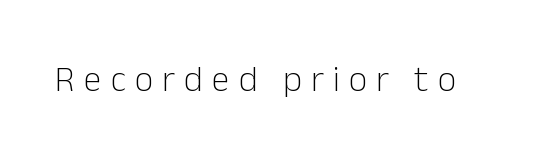
The glyphs are unaccompanied by any horizontal stroke below them. Caption: face not bold, strokes unweighted. Examine the stroke ends and you'll find no serifs. Ascenders rise straight up at ninety degrees. Spacing verdict: proportional, widths tailored to each character.
